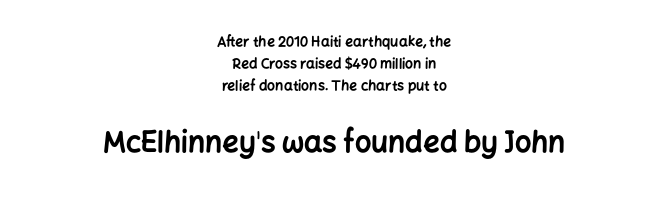
{"serif": "no", "italic": "no", "bold": "yes", "weight": "bold", "width": "normal", "stroke_contrast": "low", "x_height": "medium", "monospaced": "no", "underline": "no", "align": "center", "line_spacing": "normal", "line_spacing_ratio": 1.56, "letter_spacing": "normal", "letter_spacing_em": 0.0, "larger_block": "second", "size_ratio": 2.07, "glyph_px": 29}
